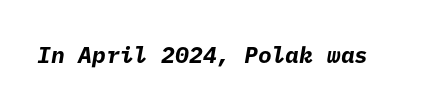
The image shows 23 px bold type; set normal letter spacing, not underlined.
